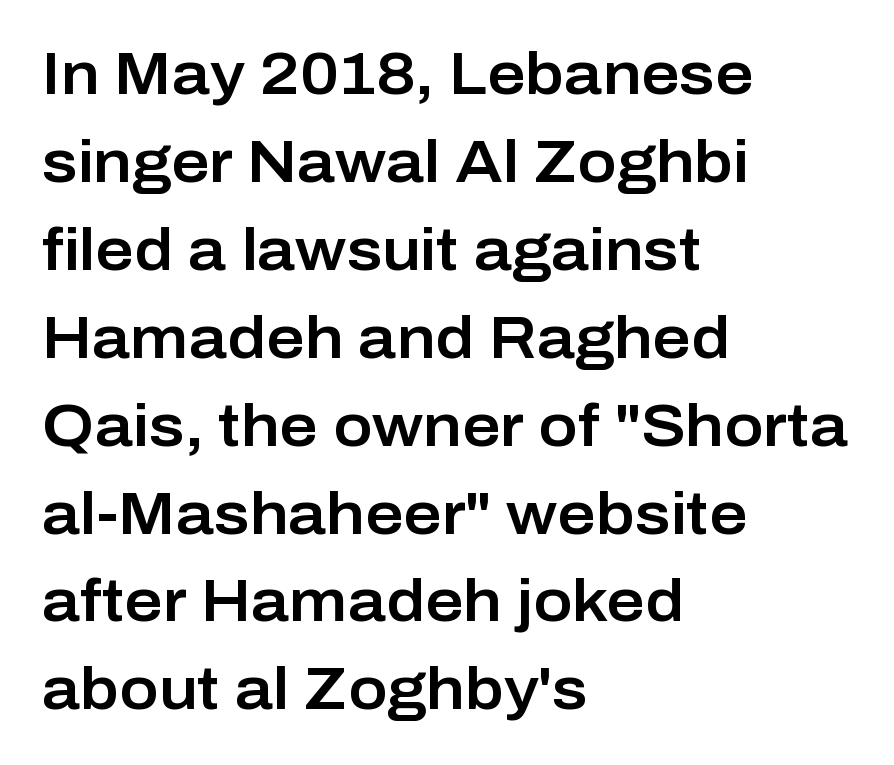
Descenders hang freely into open space. Normally led — the rows are evenly, conventionally spaced. Letter spacing: default. A classic flush-left, rag-right setting is used for this passage. Nope, not italic — everything's standing straight.
